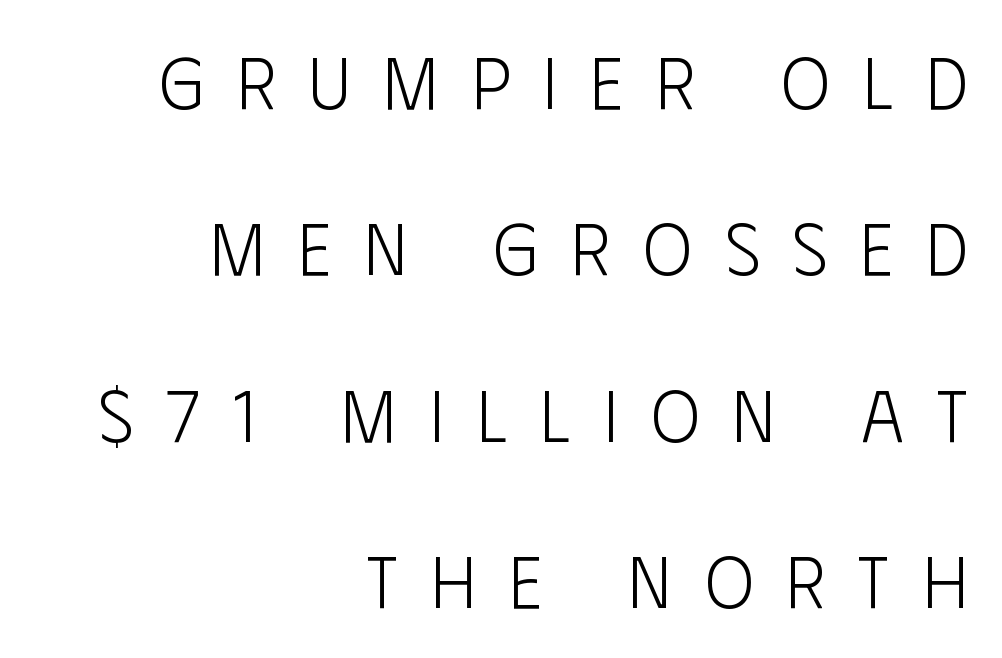
Quick note: underline off. You could fit nearly another row in the gap between these rows. Here the designer chose a conventional face with non-uniform glyph widths. Observe the wide spacing: letters keep a clear distance from each other. Vertical strokes here are truly vertical. The font sits on the lighter half of the weight spectrum, regular included.
